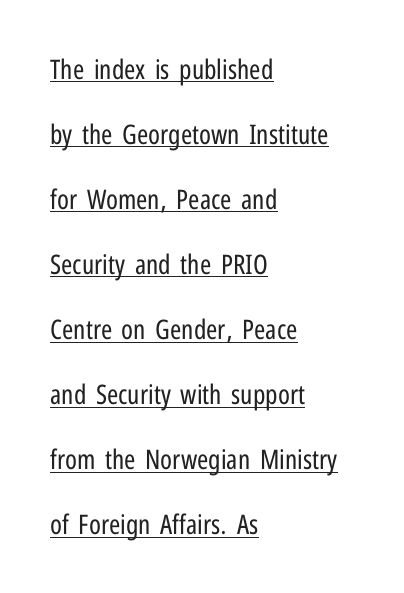
The image shows 27 px text type, upright; set left-aligned, loose line spacing (2.41x), normal letter spacing, underlined.
